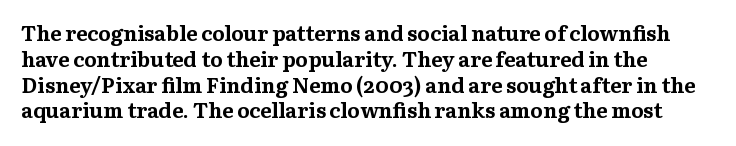
Glance below the letters and you will spot only blank space. The font's upright variant was chosen for this text. Glyph-to-glyph distance matches everyday printed text. The sample has been set heavy, in full bold.
